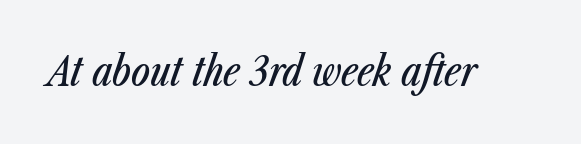
Q: Is the text italic (slanted)? A: Yes, it leans right by about 23 degrees.
Q: Is the text underlined? A: No.
Q: Is the spacing between letters normal or unusually wide? A: Normal.
Q: Width (condensed, normal, or wide)? A: Condensed.
Q: Stroke contrast? A: Low.
Q: x-height? A: Medium.
Q: Monospaced? A: No.
